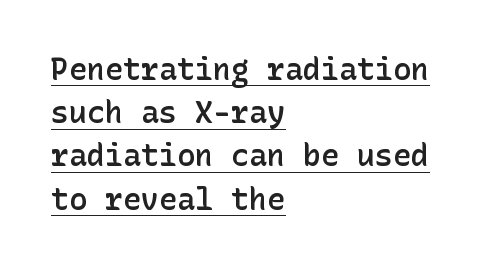
Q: Is the text bold? A: Semi-bold.
Q: Is the text italic (slanted)? A: No, it is upright.
Q: Is the typeface a serif or a sans-serif typeface? A: Sans-serif.
Q: Is the text underlined? A: Yes.
Q: How is the paragraph aligned? A: Left-aligned.
Q: Is the spacing between letters normal or unusually wide? A: Normal.
Q: Is the spacing between lines tight, normal or loose? A: Normal.
Q: Width (condensed, normal, or wide)? A: Normal.
Q: Stroke contrast? A: Low.
Q: x-height? A: Medium.
